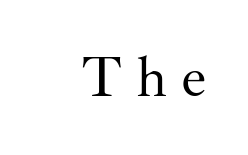
Q: Is the text bold? A: No.
Q: Is the text italic (slanted)? A: No, it is upright.
Q: Is the typeface a serif or a sans-serif typeface? A: Serif.
Q: Is the text underlined? A: No.
Q: Is the spacing between letters normal or unusually wide? A: Unusually wide.
Q: Width (condensed, normal, or wide)? A: Normal.
Q: Stroke contrast? A: Medium.
Q: x-height? A: Small.
Q: Monospaced? A: No.
